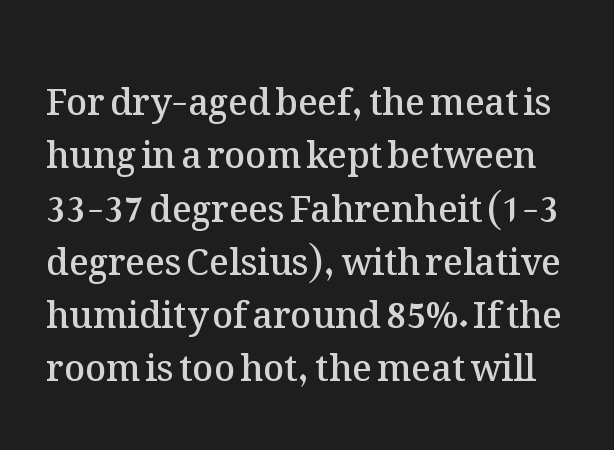
Q: Is the text bold? A: Semi-bold.
Q: Is the text italic (slanted)? A: No, it is upright.
Q: Is the text underlined? A: No.
Q: Is the spacing between letters normal or unusually wide? A: Normal.
Q: Is the spacing between lines tight, normal or loose? A: Normal.
Q: Width (condensed, normal, or wide)? A: Normal.
Q: Stroke contrast? A: Medium.
Q: x-height? A: Medium.
Q: Monospaced? A: No.
